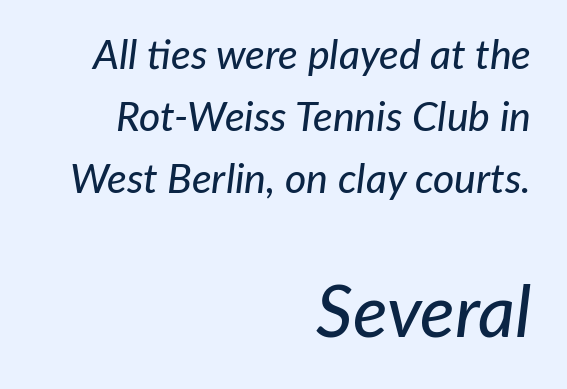
{"italic": "yes", "lean": "right", "slant_degrees": 7, "width": "normal", "stroke_contrast": "low", "x_height": "medium", "monospaced": "no", "underline": "no", "align": "right", "line_spacing": "normal", "line_spacing_ratio": 1.51, "letter_spacing": "normal", "letter_spacing_em": 0.0, "larger_block": "second", "size_ratio": 1.76, "glyph_px": 72}
